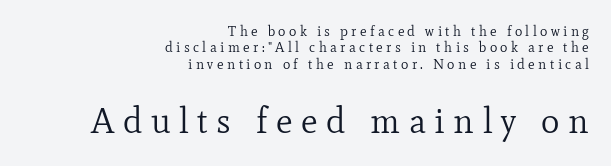
The image shows 35 px regular-weight serif type, upright; set right-aligned, line spacing 1.17x, unusually wide letter spacing (+0.24 em), not underlined; the second (bottom) block is 2.5x larger; low stroke contrast and a small x-height.
